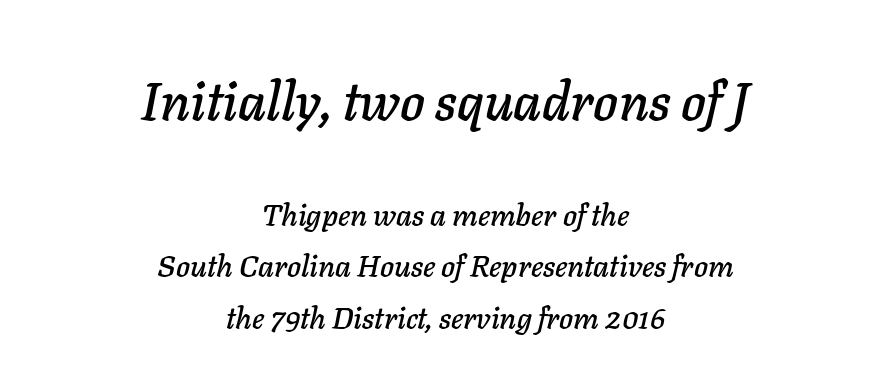
Look at the glyph heights: the upper group is clearly the bigger setting. A centered setting, common on invitations and titles, is used for this passage. The area under the type is left untouched. Compared with ordinary roman type, these characters are visibly tilted. Character widths vary here, with narrow letters taking less room than wide ones.
